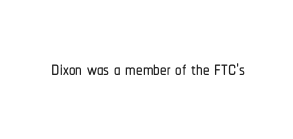
Is there any slant? The stems are plumb. Descenders are the only things crossing below the line. The line texture is even and compact thanks to regular tracking.
